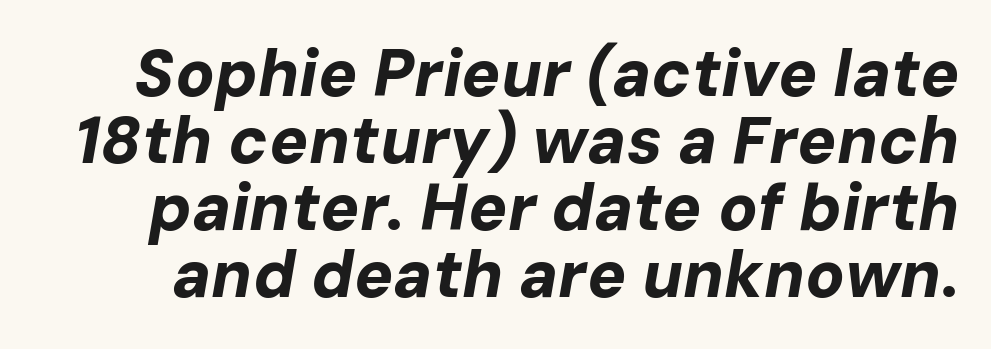
Q: Is the text bold? A: Yes.
Q: Is the text italic (slanted)? A: Yes, it leans right by about 10 degrees.
Q: Is the text underlined? A: No.
Q: Is the spacing between letters normal or unusually wide? A: Normal.
Q: Is the spacing between lines tight, normal or loose? A: Tight.
Q: Width (condensed, normal, or wide)? A: Normal.
Q: Stroke contrast? A: Low.
Q: x-height? A: Medium.
Q: Monospaced? A: No.
